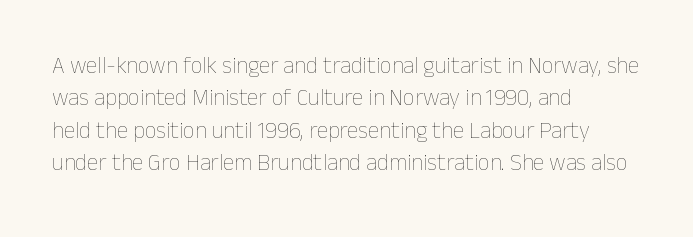
The image shows 23 px text type, upright; set left-aligned, normal line spacing (1.41x), normal letter spacing, not underlined.
